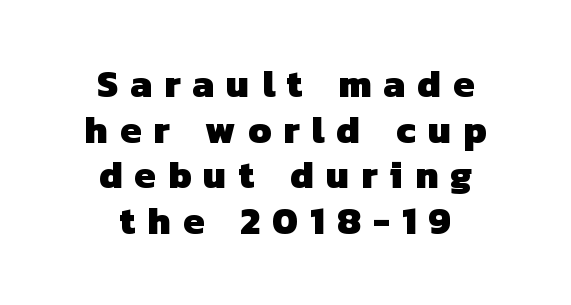
{"serif": "no", "bold": "yes", "weight": "heavy", "width": "normal", "stroke_contrast": "low", "x_height": "medium", "monospaced": "no", "underline": "no", "align": "center", "line_spacing_ratio": 1.2, "letter_spacing": "wide", "letter_spacing_em": 0.32, "glyph_px": 38}
